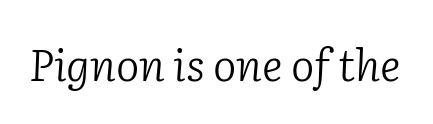
A typesetter would label this face a serif. These lines were composed using italics. The font sits on the lighter half of the weight spectrum, regular included. Between one letter and the next there's only the usual sliver of space. Underline: absent. The passage shown is typed in a proportional face where columns would drift.
